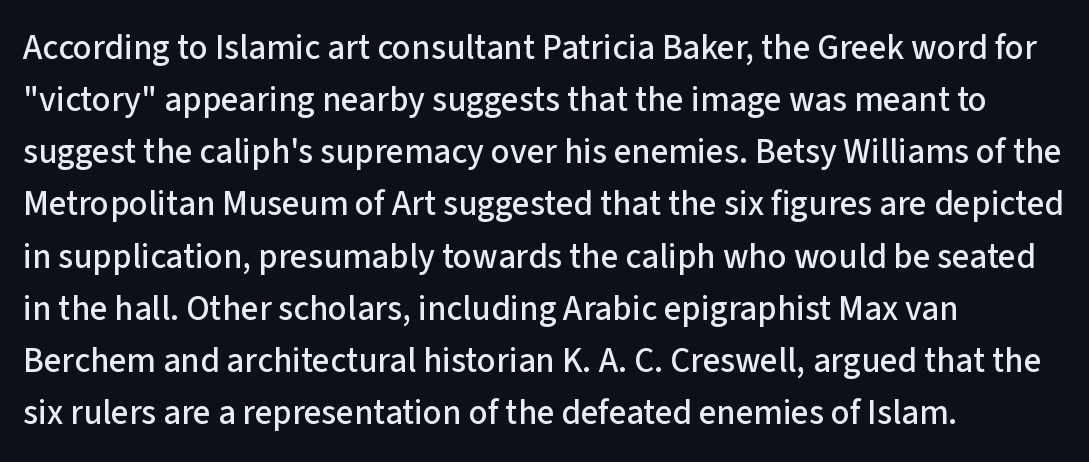
Between one letter and the next there's only the usual sliver of space. If you drew a ruler down the left edge, every line would touch it. Is there any slant? The stems are plumb. In terms of letterform style, serifs are entirely absent.
